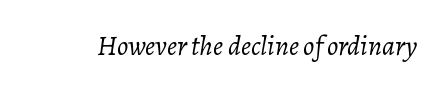
Q: Is the text bold? A: No.
Q: Is the text italic (slanted)? A: Yes, it leans right by about 7 degrees.
Q: Is the text underlined? A: No.
Q: Is the spacing between letters normal or unusually wide? A: Normal.
Q: Width (condensed, normal, or wide)? A: Normal.
Q: Stroke contrast? A: Low.
Q: x-height? A: Medium.
Q: Monospaced? A: No.
